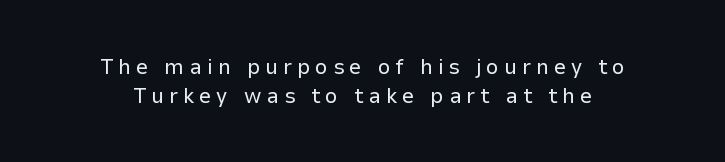
The image shows 22 px text type, upright; set centered, normal line spacing (1.31x), unusually wide letter spacing (+0.23 em), not underlined.
